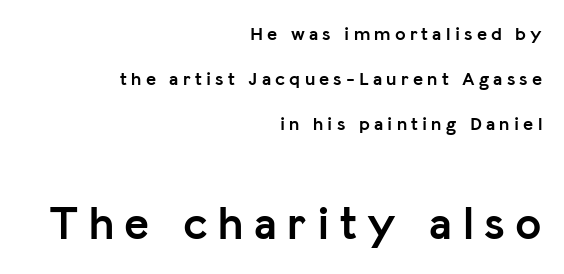
Q: Is the text bold? A: Yes.
Q: Is the text italic (slanted)? A: No, it is upright.
Q: Is the typeface a serif or a sans-serif typeface? A: Sans-serif.
Q: Is the text underlined? A: No.
Q: How is the paragraph aligned? A: Right-aligned.
Q: Is the spacing between letters normal or unusually wide? A: Unusually wide.
Q: Is the spacing between lines tight, normal or loose? A: Loose.
Q: Which block of text is set in a larger size, the first (top) or the second (bottom)? A: The second (bottom) one.
Q: Width (condensed, normal, or wide)? A: Normal.
Q: Stroke contrast? A: Low.
Q: x-height? A: Medium.
Q: Monospaced? A: No.
